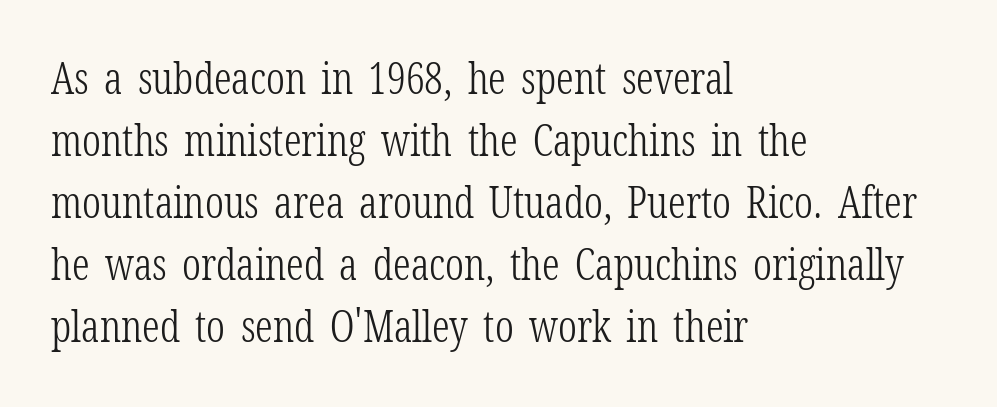
Notice how the stems are strictly vertical — no italics here. Each new line begins a customary step beneath the previous one. A bare baseline throughout the passage. The compositor pushed each line to the left boundary.
